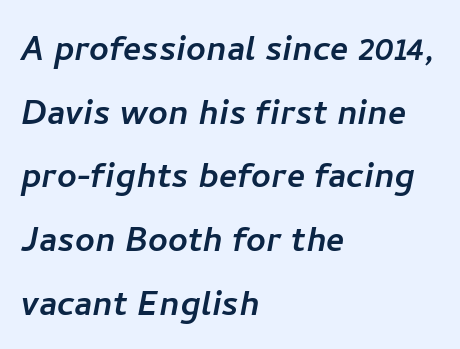
The image shows 43 px sans-serif type; set left-aligned, normal line spacing (1.48x), normal letter spacing, not underlined; low stroke contrast and a medium x-height.
